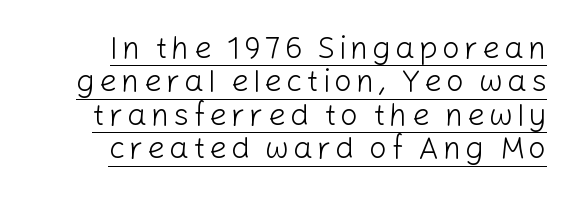
{"serif": "no", "italic": "no", "bold": "no", "weight": "light", "width": "normal", "stroke_contrast": "low", "x_height": "medium", "monospaced": "no", "underline": "yes", "align": "right", "line_spacing": "tight", "line_spacing_ratio": 1.08, "glyph_px": 31}
